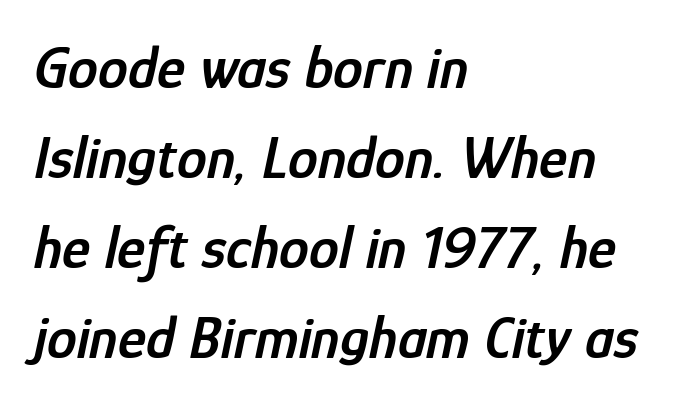
The image shows 60 px semibold, condensed type, italic (leaning right); set left-aligned, normal line spacing (1.5x), normal letter spacing, not underlined; low stroke contrast and a medium x-height.
